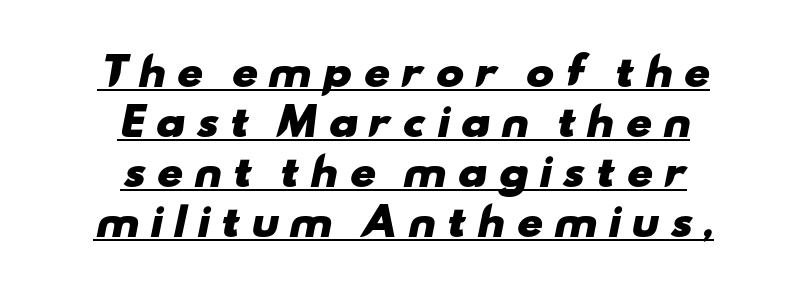
The image shows 38 px heavy, wide sans-serif type; set centered, normal line spacing (1.32x), unusually wide letter spacing (+0.26 em), underlined; low stroke contrast and a small x-height.
